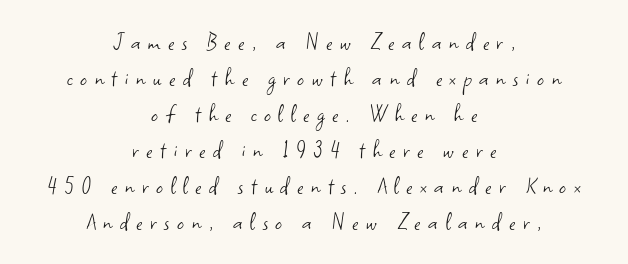
Q: Is the text bold? A: No.
Q: Is the text italic (slanted)? A: Yes.
Q: Is the text underlined? A: No.
Q: How is the paragraph aligned? A: Centered.
Q: Is the spacing between letters normal or unusually wide? A: Unusually wide.
Q: Is the spacing between lines tight, normal or loose? A: Normal.
